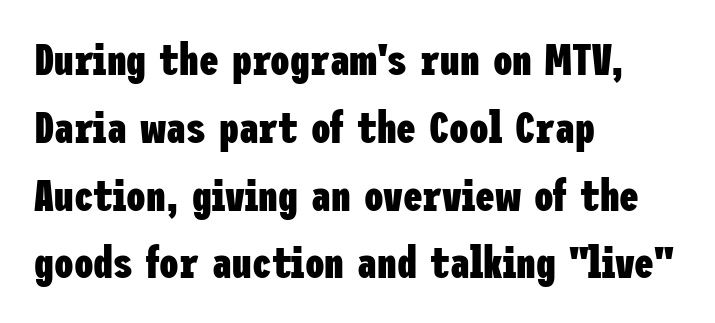
The image shows 44 px heavy, condensed sans-serif type, upright; set left-aligned, normal line spacing (1.54x), normal letter spacing, not underlined; low stroke contrast and a medium x-height.
